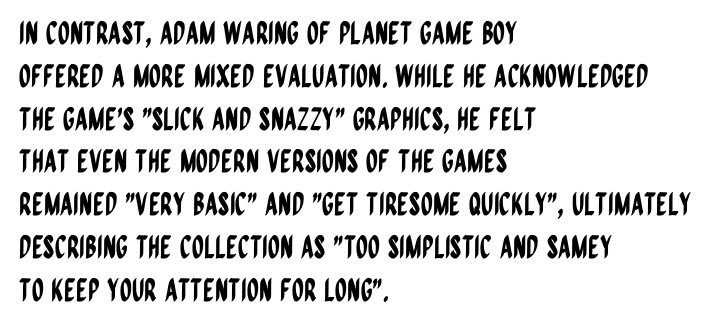
The image shows 31 px condensed sans-serif type, upright; set left-aligned, normal line spacing (1.38x), normal letter spacing, not underlined; low stroke contrast and a large x-height.
